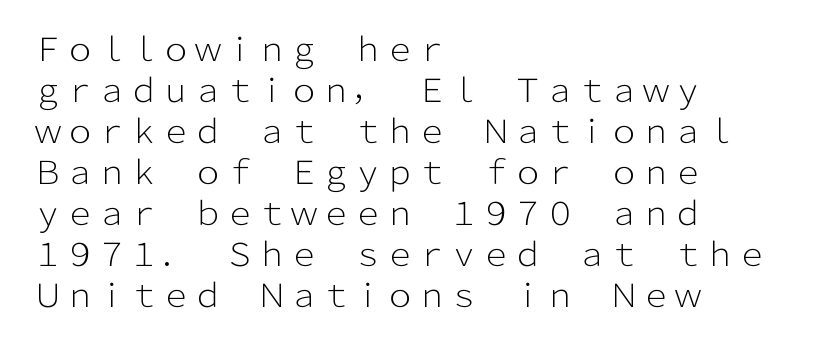
Q: Is the text bold? A: No.
Q: Is the text italic (slanted)? A: No, it is upright.
Q: Is the typeface a serif or a sans-serif typeface? A: Sans-serif.
Q: Is the text underlined? A: No.
Q: How is the paragraph aligned? A: Left-aligned.
Q: Is the spacing between letters normal or unusually wide? A: Normal.
Q: Is the spacing between lines tight, normal or loose? A: Normal.
Q: Width (condensed, normal, or wide)? A: Normal.
Q: Stroke contrast? A: Low.
Q: x-height? A: Medium.
Q: Monospaced? A: No.
